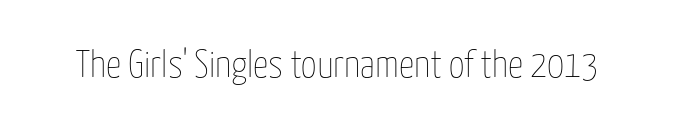
The image shows 38 px thin, condensed type, upright; set normal letter spacing, not underlined; low stroke contrast and a medium x-height.
